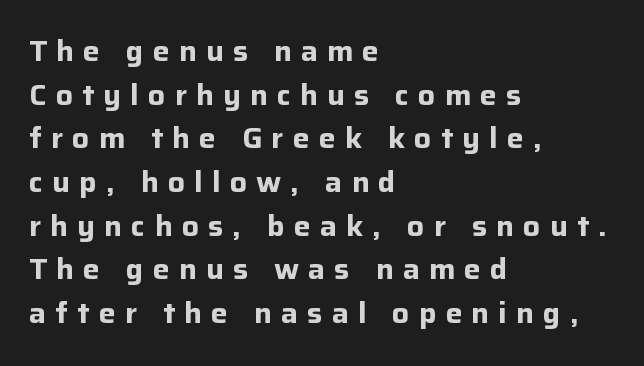
Q: Is the text bold? A: Yes.
Q: Is the text italic (slanted)? A: No, it is upright.
Q: Is the typeface a serif or a sans-serif typeface? A: Sans-serif.
Q: Is the text underlined? A: No.
Q: How is the paragraph aligned? A: Left-aligned.
Q: Is the spacing between letters normal or unusually wide? A: Unusually wide.
Q: Is the spacing between lines tight, normal or loose? A: Normal.
Q: Width (condensed, normal, or wide)? A: Normal.
Q: Stroke contrast? A: Low.
Q: x-height? A: Medium.
Q: Monospaced? A: No.
